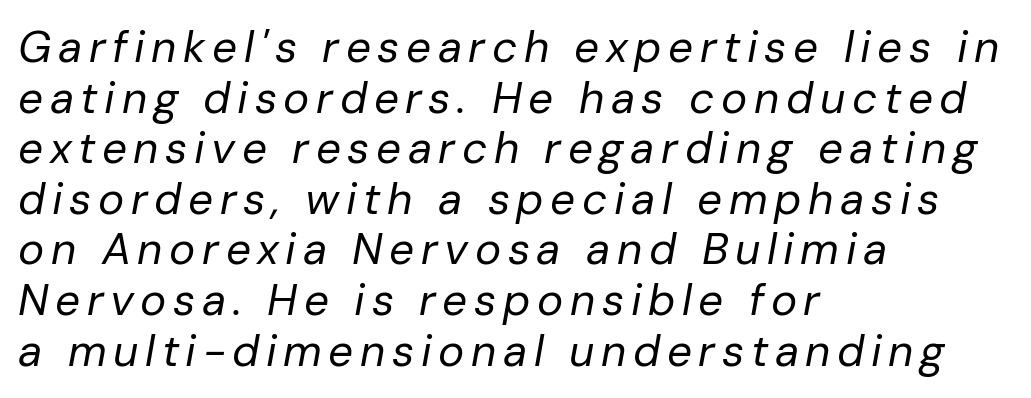
{"italic": "yes", "lean": "right", "slant_degrees": 10, "bold": "no", "weight": "regular", "width": "normal", "stroke_contrast": "low", "x_height": "medium", "monospaced": "no", "underline": "no", "align": "left", "line_spacing": "tight", "line_spacing_ratio": 1.15, "glyph_px": 44}
